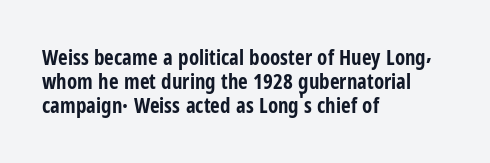
{"italic": "no", "bold": "yes", "underline": "no", "align": "left", "line_spacing": "tight", "line_spacing_ratio": 1.15, "letter_spacing": "normal", "letter_spacing_em": 0.0, "glyph_px": 21}
